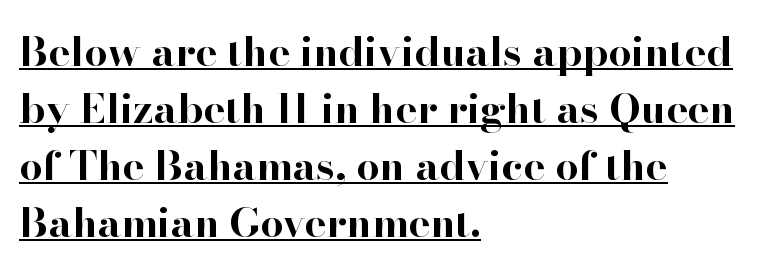
Thick stems and heavy bowls — unmistakably bold. Compared with typical paragraphs, the rows here are spaced about the same. This sample has the flowing, uneven cadence of proportional lettering. Line beginnings align vertically; line endings do not. Old-style or modern, the face here clearly has serifs. No extra tracking has been applied to these lines.
